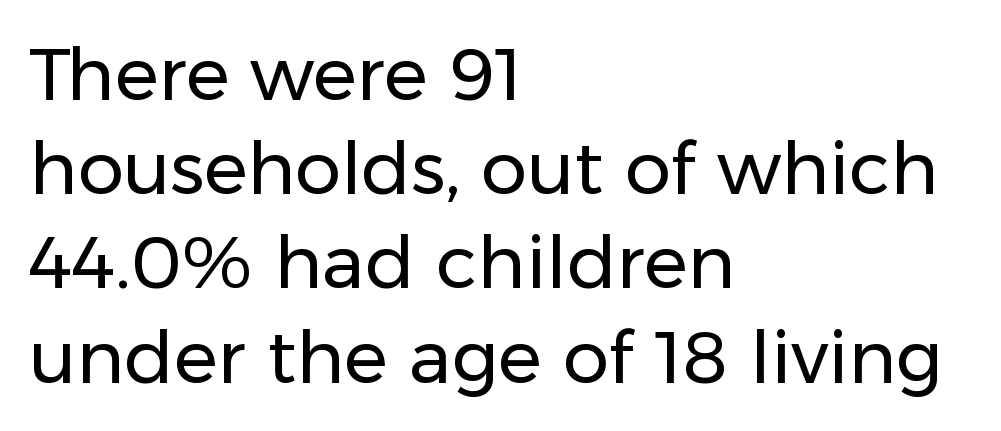
Looks like regular typesetting: each glyph gets only the width it needs. Does extra space separate the letters? No, they use regular spacing. Descenders hang freely into open space. Characters remain perfectly vertical along every line. Weight: in the light-to-regular range. The type family on display is of the sans-serif kind.
